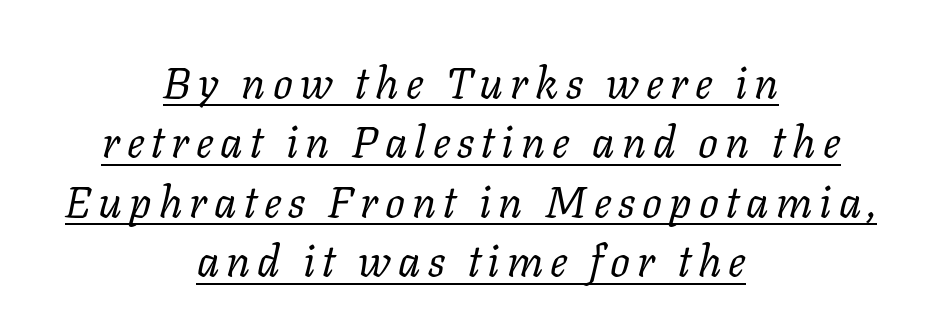
Q: Is the text bold? A: No.
Q: Is the text italic (slanted)? A: Yes, it leans right by about 11 degrees.
Q: Is the typeface a serif or a sans-serif typeface? A: Serif.
Q: Is the text underlined? A: Yes.
Q: How is the paragraph aligned? A: Centered.
Q: Is the spacing between lines tight, normal or loose? A: Normal.
Q: Width (condensed, normal, or wide)? A: Normal.
Q: Stroke contrast? A: Low.
Q: x-height? A: Medium.
Q: Monospaced? A: No.
